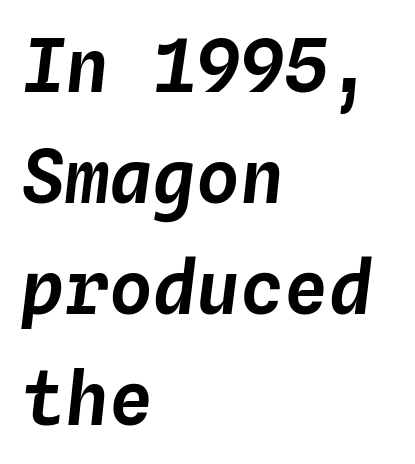
Q: Is the text italic (slanted)? A: Yes, it leans right by about 4 degrees.
Q: Is the text underlined? A: No.
Q: How is the paragraph aligned? A: Left-aligned.
Q: Is the spacing between letters normal or unusually wide? A: Normal.
Q: Is the spacing between lines tight, normal or loose? A: Normal.
Q: Width (condensed, normal, or wide)? A: Normal.
Q: Stroke contrast? A: Low.
Q: x-height? A: Medium.
Q: Monospaced? A: Yes.
